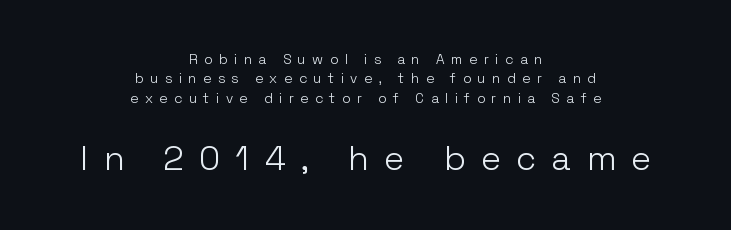
The image shows 34 px light sans-serif type, upright; set centered, normal line spacing (1.39x), unusually wide letter spacing (+0.47 em), not underlined; the second (bottom) block is 2.43x larger; low stroke contrast and a medium x-height.
